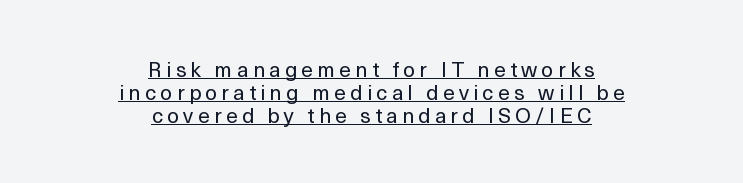
The image shows 21 px text type, upright; set centered, tight line spacing (1.09x), unusually wide letter spacing (+0.21 em), underlined.
